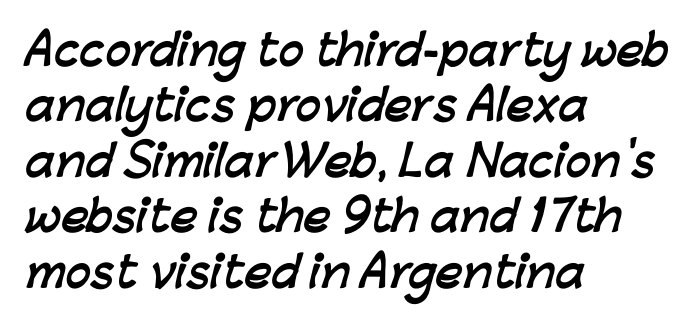
The image shows 42 px semibold sans-serif type; set left-aligned, normal line spacing (1.32x), normal letter spacing, not underlined; low stroke contrast and a medium x-height.
